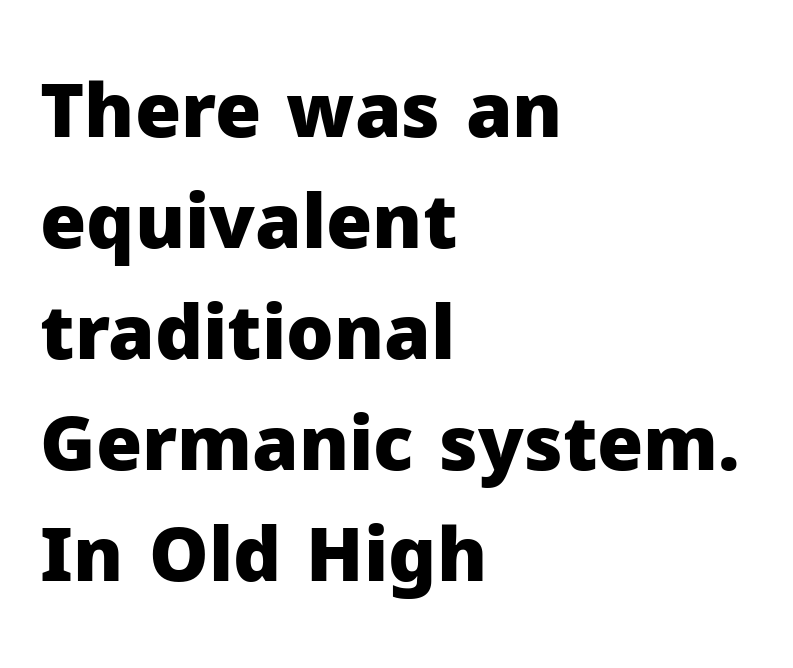
{"serif": "no", "italic": "no", "bold": "yes", "weight": "heavy", "width": "normal", "stroke_contrast": "low", "x_height": "medium", "monospaced": "no", "underline": "no", "align": "left", "line_spacing": "normal", "line_spacing_ratio": 1.48, "letter_spacing": "normal", "letter_spacing_em": 0.0, "glyph_px": 75}
